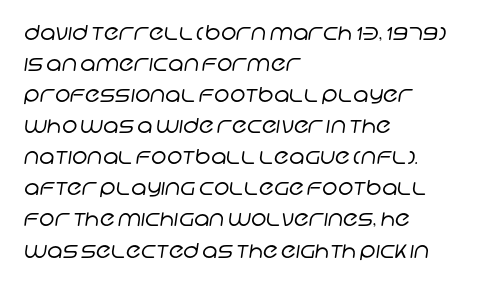
Q: Is the text bold? A: No.
Q: Is the text underlined? A: No.
Q: How is the paragraph aligned? A: Left-aligned.
Q: Is the spacing between letters normal or unusually wide? A: Normal.
Q: Is the spacing between lines tight, normal or loose? A: Normal.
